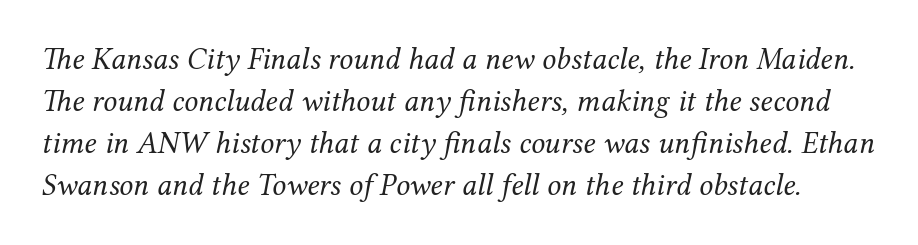
You could not count columns in this text — the font is proportionally spaced. Does extra space separate the letters? No, they use regular spacing. The foot of each line stays bare and open. Heft: none added — not bold.
